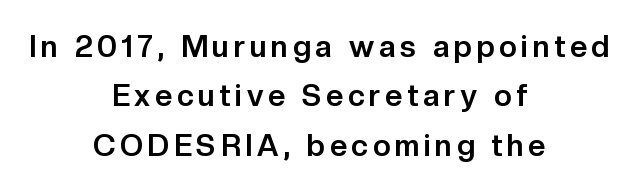
Chunky letters — that's bold for sure. Honestly, there is no underline to notice here at all. This sample uses an upright cut, with every glyph sitting square on the baseline. Normally led — the rows are evenly, conventionally spaced. The type family on display is of the sans-serif kind.
